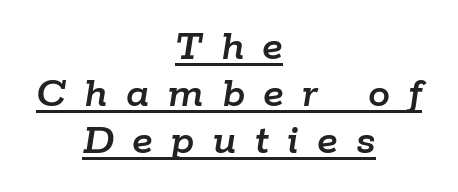
The image shows 44 px text type, italic (leaning right); set centered, tight line spacing (1.07x), unusually wide letter spacing (+0.42 em), underlined; low stroke contrast and a medium x-height.
